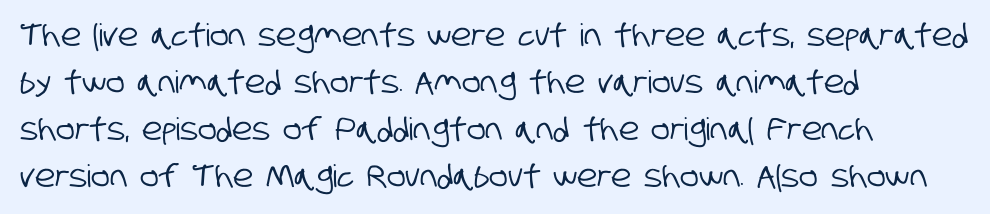
{"serif": "no", "width": "condensed", "stroke_contrast": "low", "x_height": "large", "monospaced": "no", "underline": "no", "align": "left", "line_spacing": "normal", "line_spacing_ratio": 1.52, "letter_spacing": "normal", "letter_spacing_em": 0.0, "glyph_px": 31}
